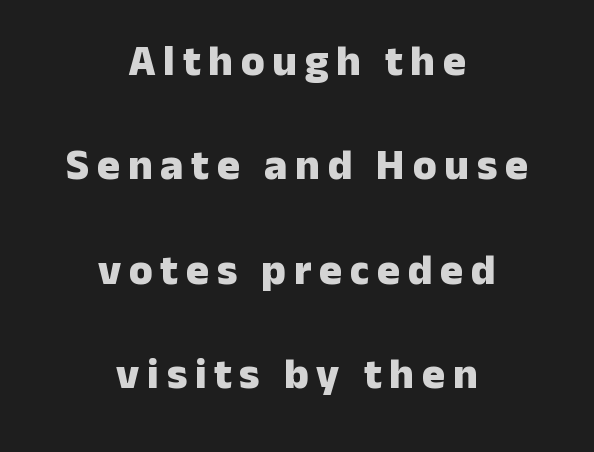
Q: Is the text bold? A: Yes.
Q: Is the text italic (slanted)? A: No, it is upright.
Q: Is the typeface a serif or a sans-serif typeface? A: Sans-serif.
Q: Is the text underlined? A: No.
Q: How is the paragraph aligned? A: Centered.
Q: Is the spacing between lines tight, normal or loose? A: Loose.
Q: Width (condensed, normal, or wide)? A: Normal.
Q: Stroke contrast? A: Low.
Q: x-height? A: Medium.
Q: Monospaced? A: No.
